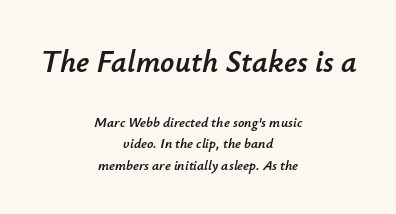
{"italic": "yes", "lean": "right", "slant_degrees": 12, "width": "normal", "stroke_contrast": "low", "x_height": "small", "monospaced": "no", "underline": "no", "align": "center", "line_spacing": "normal", "line_spacing_ratio": 1.54, "letter_spacing": "normal", "letter_spacing_em": 0.0, "larger_block": "first", "size_ratio": 2.21, "glyph_px": 31}
